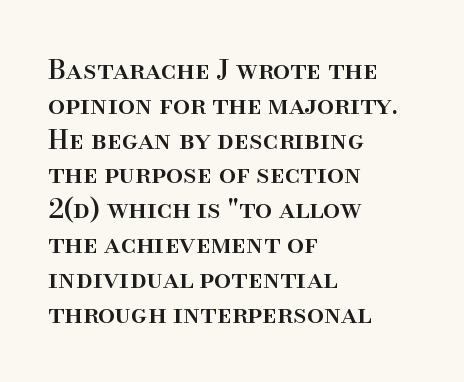
Q: Is the text italic (slanted)? A: No, it is upright.
Q: Is the text underlined? A: No.
Q: How is the paragraph aligned? A: Left-aligned.
Q: Is the spacing between letters normal or unusually wide? A: Normal.
Q: Is the spacing between lines tight, normal or loose? A: Normal.
